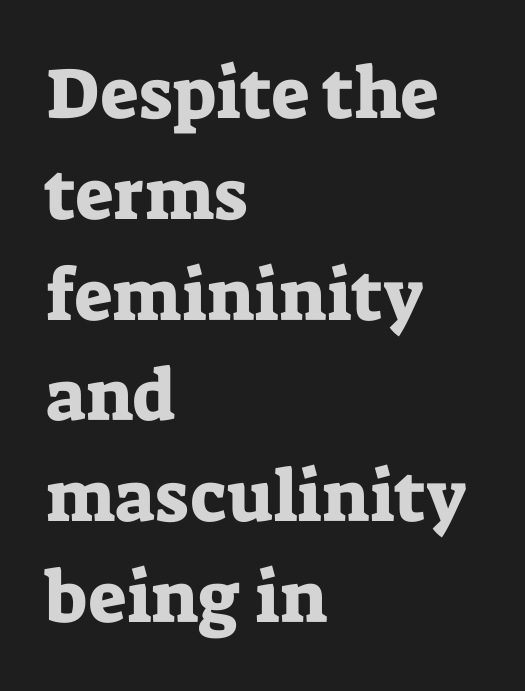
The image shows 72 px serif type, upright; set left-aligned, normal line spacing (1.4x), normal letter spacing, not underlined; low stroke contrast and a medium x-height.
